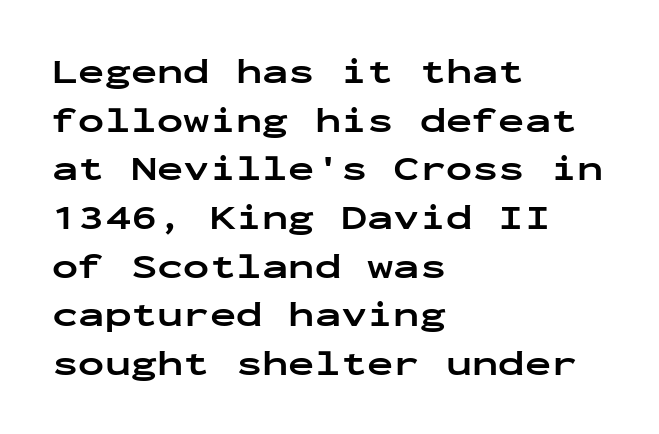
These lines are rendered in a fixed-pitch font. The letterforms sit shoulder to shoulder at normal distance. The space directly below the letters is spotless. What's the leading like? Ordinary, nothing unusual. The rendering anchors every line to the left-hand side. Font category for this specimen: sans-serif.
